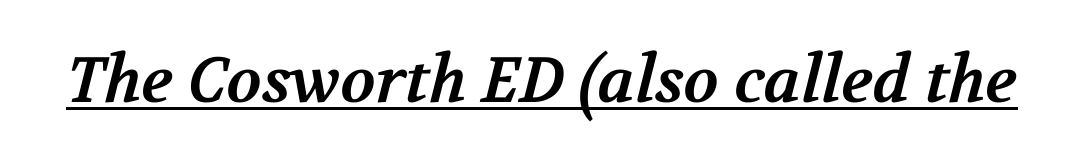
{"serif": "yes", "bold": "yes", "weight": "bold", "width": "normal", "stroke_contrast": "medium", "x_height": "medium", "monospaced": "no", "underline": "yes", "letter_spacing": "normal", "letter_spacing_em": 0.0, "glyph_px": 64}
